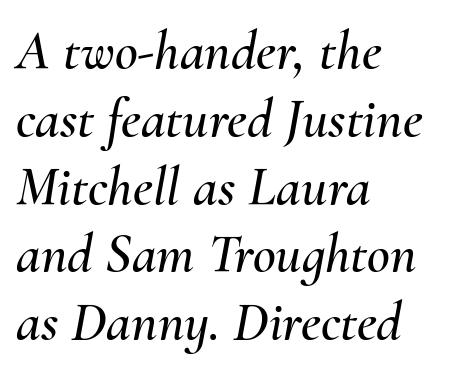
The image shows 56 px text type, italic (leaning right); set left-aligned, line spacing 1.21x, normal letter spacing, not underlined; medium stroke contrast and a small x-height.
